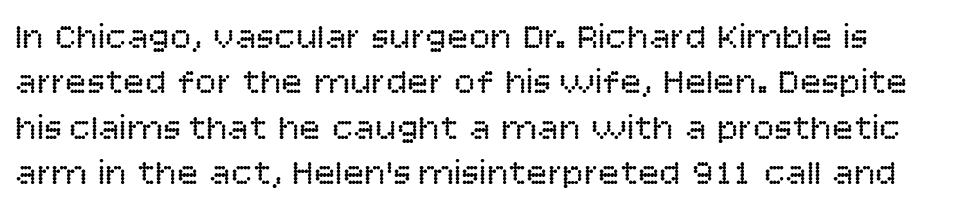
{"serif": "no", "italic": "no", "bold": "no", "weight": "regular", "width": "normal", "stroke_contrast": "low", "x_height": "large", "monospaced": "no", "underline": "no", "line_spacing": "normal", "line_spacing_ratio": 1.26, "letter_spacing": "normal", "letter_spacing_em": 0.0, "glyph_px": 36}
